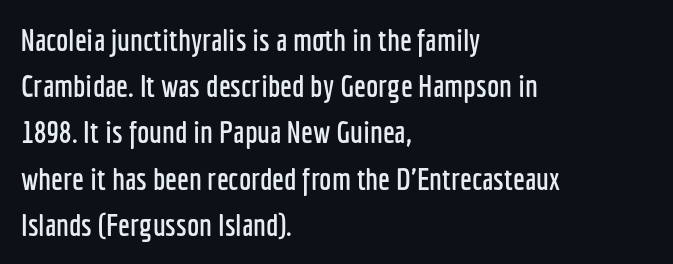
The image shows 31 px condensed sans-serif type, upright; set left-aligned, normal line spacing (1.49x), normal letter spacing, not underlined; low stroke contrast and a medium x-height.
